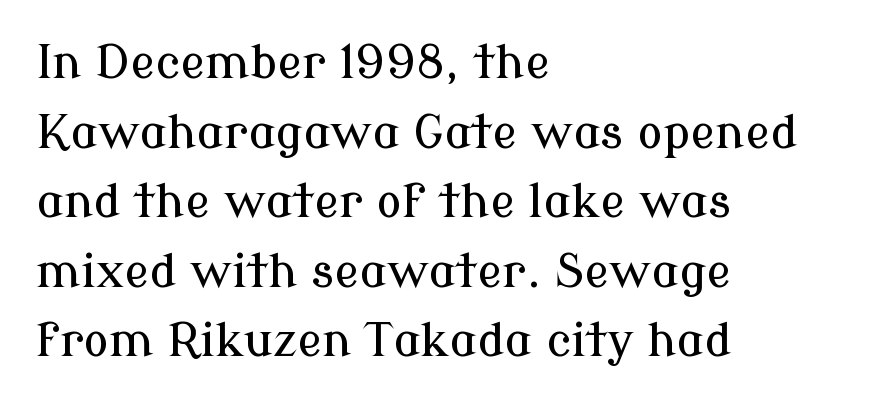
The image shows 47 px serif type, upright; set left-aligned, normal line spacing (1.48x), normal letter spacing, not underlined; low stroke contrast and a medium x-height.
